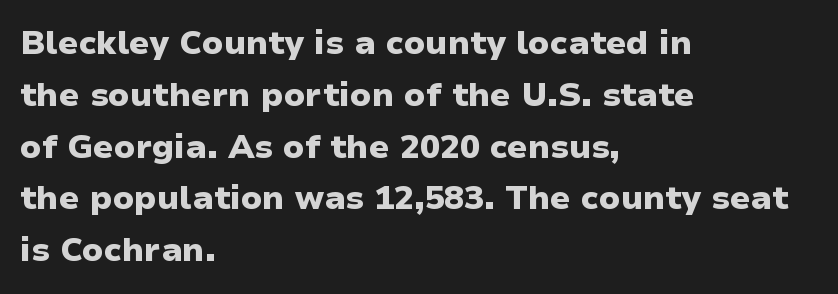
Q: Is the text bold? A: Yes.
Q: Is the text italic (slanted)? A: No, it is upright.
Q: Is the typeface a serif or a sans-serif typeface? A: Sans-serif.
Q: Is the text underlined? A: No.
Q: How is the paragraph aligned? A: Left-aligned.
Q: Is the spacing between letters normal or unusually wide? A: Normal.
Q: Is the spacing between lines tight, normal or loose? A: Normal.
Q: Width (condensed, normal, or wide)? A: Normal.
Q: Stroke contrast? A: Low.
Q: x-height? A: Medium.
Q: Monospaced? A: No.
